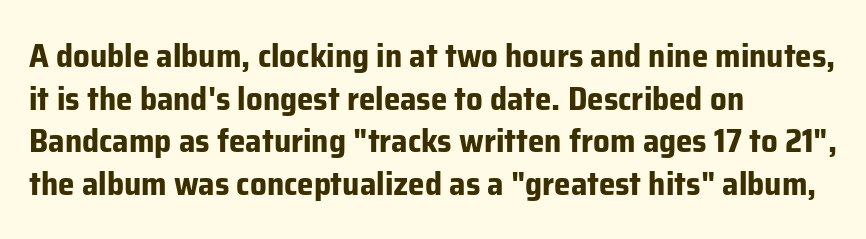
The image shows 33 px bold sans-serif type, upright; set left-aligned, normal line spacing (1.29x), normal letter spacing, not underlined; low stroke contrast and a medium x-height.
